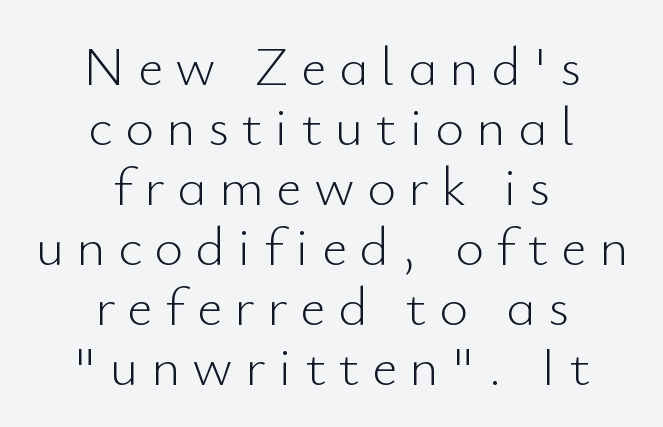
{"serif": "no", "italic": "no", "bold": "no", "weight": "light", "width": "normal", "stroke_contrast": "low", "x_height": "small", "monospaced": "no", "underline": "no", "align": "center", "line_spacing": "tight", "line_spacing_ratio": 1.07, "letter_spacing": "wide", "letter_spacing_em": 0.22, "glyph_px": 56}
